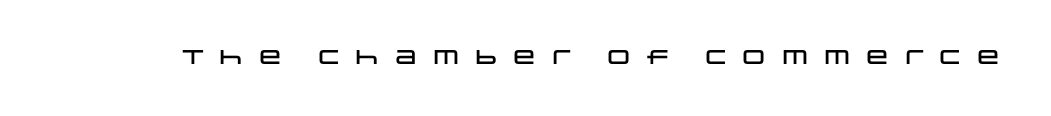
The image shows 20 px text type, upright; set unusually wide letter spacing (+0.42 em), not underlined.
